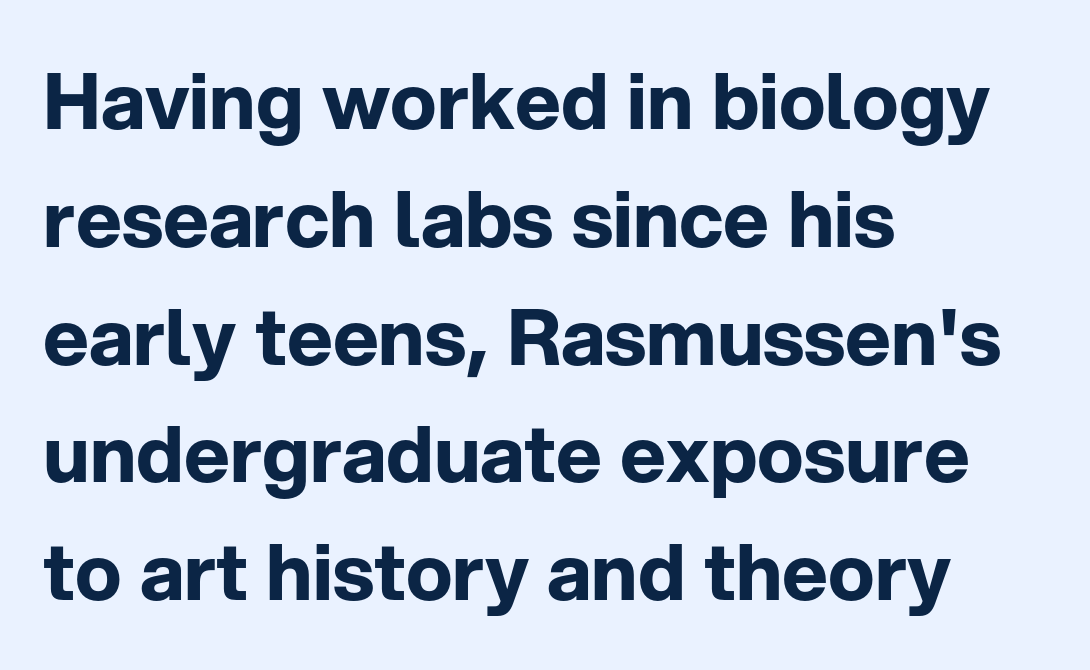
{"serif": "no", "italic": "no", "bold": "yes", "weight": "bold", "width": "normal", "stroke_contrast": "low", "x_height": "medium", "monospaced": "no", "underline": "no", "align": "left", "line_spacing": "normal", "line_spacing_ratio": 1.51, "letter_spacing": "normal", "letter_spacing_em": 0.0, "glyph_px": 78}
